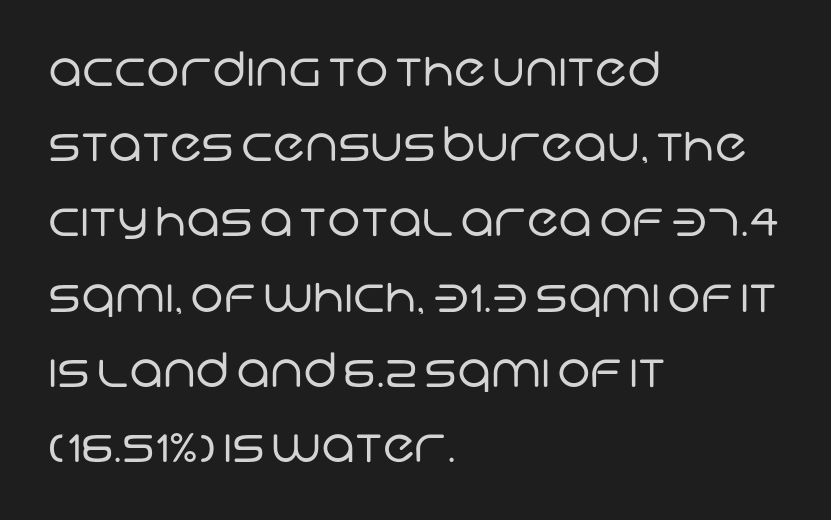
Q: Is the text bold? A: No.
Q: Is the typeface a serif or a sans-serif typeface? A: Sans-serif.
Q: Is the text underlined? A: No.
Q: How is the paragraph aligned? A: Left-aligned.
Q: Is the spacing between letters normal or unusually wide? A: Normal.
Q: Is the spacing between lines tight, normal or loose? A: Normal.
Q: Width (condensed, normal, or wide)? A: Normal.
Q: Stroke contrast? A: Low.
Q: x-height? A: Large.
Q: Monospaced? A: No.
